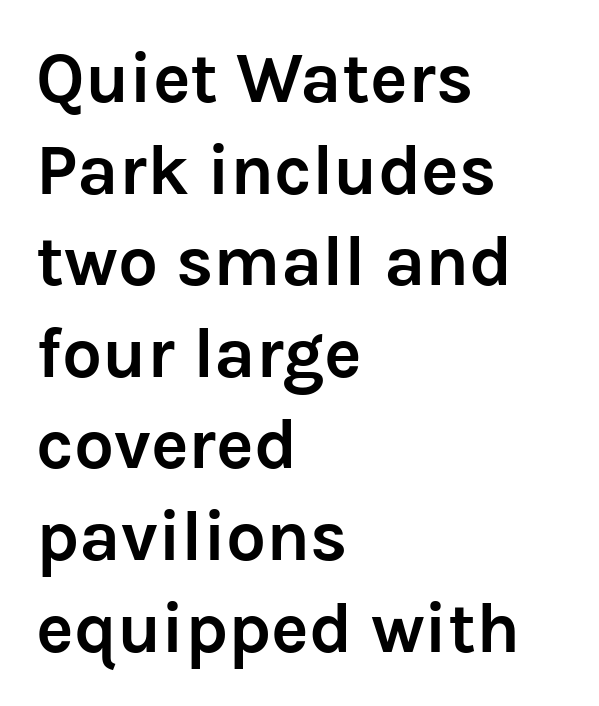
{"serif": "no", "italic": "no", "bold": "yes", "weight": "semibold", "width": "normal", "stroke_contrast": "low", "x_height": "medium", "monospaced": "no", "underline": "no", "align": "left", "line_spacing": "normal", "line_spacing_ratio": 1.29, "letter_spacing": "normal", "letter_spacing_em": 0.0, "glyph_px": 71}
